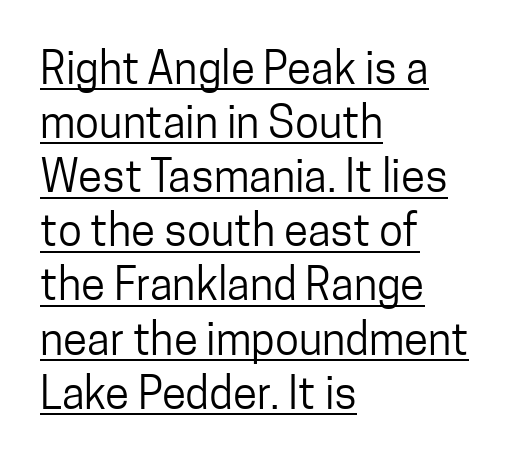
Characters follow at the spacing the type designer built in. Proportional: the letters do not fall into vertical columns. Students, observe the line beneath the letters — that is underlining. These glyphs show unthickened strokes, regular width or finer. The letters stand straight up with perfectly vertical stems. The typeface chosen for these lines omits serifs.
